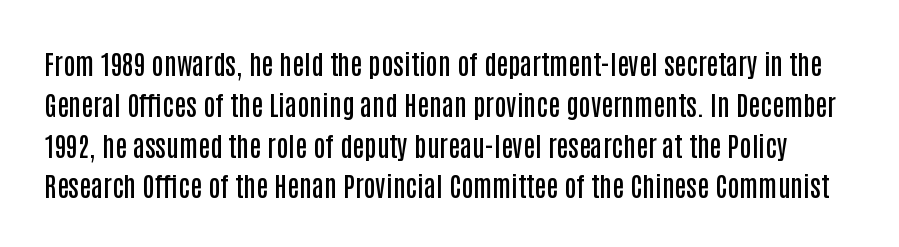
{"italic": "no", "bold": "semi", "underline": "no", "line_spacing": "normal", "line_spacing_ratio": 1.51, "letter_spacing": "normal", "letter_spacing_em": 0.0, "glyph_px": 27}
